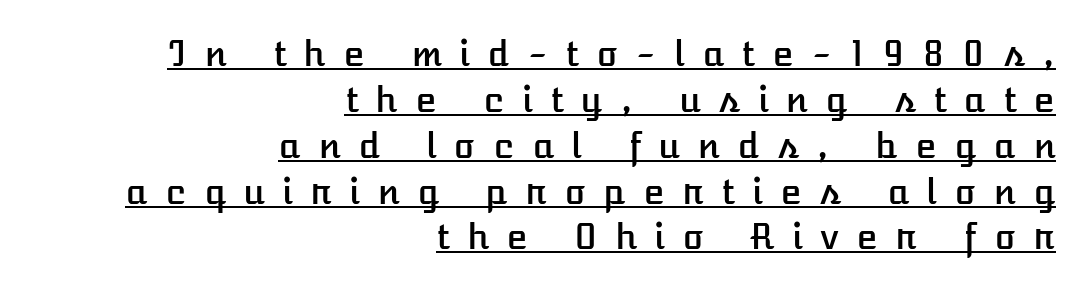
Q: Is the text italic (slanted)? A: No, it is upright.
Q: Is the text underlined? A: Yes.
Q: How is the paragraph aligned? A: Right-aligned.
Q: Is the spacing between letters normal or unusually wide? A: Unusually wide.
Q: Is the spacing between lines tight, normal or loose? A: Normal.
Q: Width (condensed, normal, or wide)? A: Normal.
Q: Stroke contrast? A: Low.
Q: x-height? A: Medium.
Q: Monospaced? A: No.
